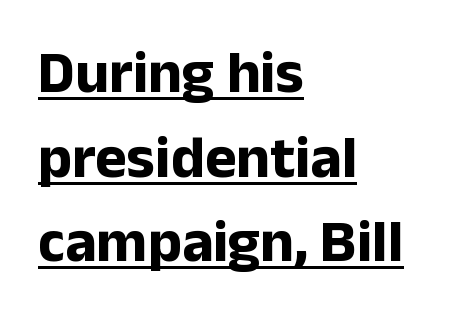
{"serif": "no", "italic": "no", "bold": "yes", "weight": "bold", "width": "normal", "stroke_contrast": "low", "x_height": "medium", "monospaced": "no", "underline": "yes", "align": "left", "line_spacing": "normal", "line_spacing_ratio": 1.41, "letter_spacing": "normal", "letter_spacing_em": 0.0, "glyph_px": 60}
